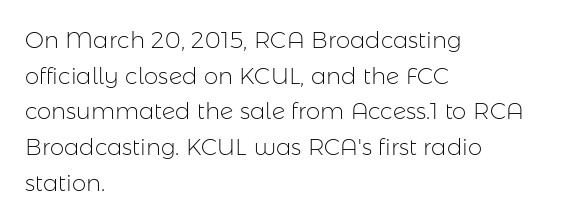
Q: Is the text bold? A: No.
Q: Is the text italic (slanted)? A: No, it is upright.
Q: Is the text underlined? A: No.
Q: How is the paragraph aligned? A: Left-aligned.
Q: Is the spacing between letters normal or unusually wide? A: Normal.
Q: Is the spacing between lines tight, normal or loose? A: Normal.
